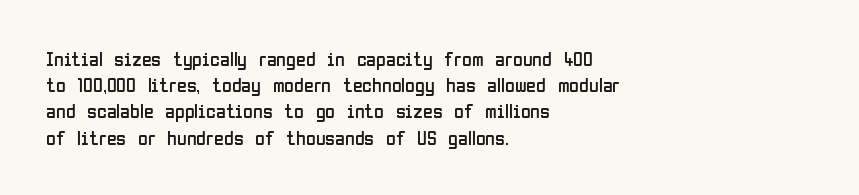
The image shows 20 px text type, upright; set left-aligned, normal line spacing (1.31x), normal letter spacing, not underlined.
